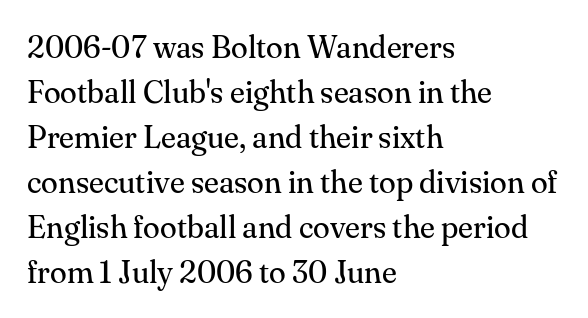
This rendering uses left alignment, leaving the right contour irregular. Between one letter and the next there's only the usual sliver of space. This sample has the flowing, uneven cadence of proportional lettering. These glyphs show unthickened strokes, regular width or finer. Old-style or modern, the face here clearly has serifs.
